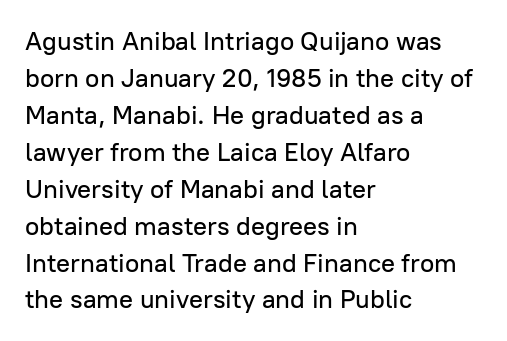
The image shows 26 px text type, upright; set left-aligned, normal line spacing (1.42x), normal letter spacing, not underlined.
